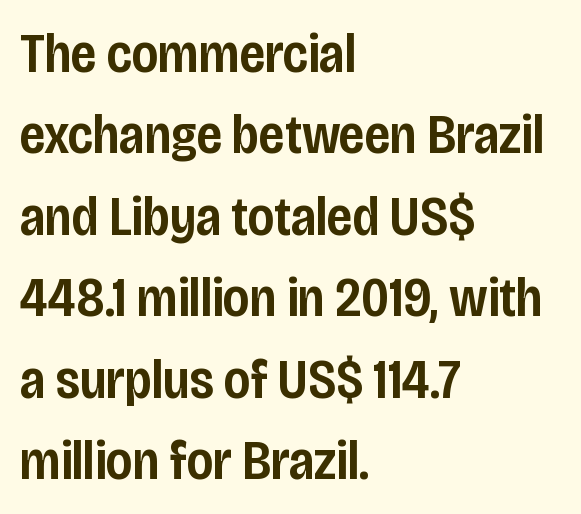
{"serif": "no", "italic": "no", "bold": "semi", "weight": "semibold", "width": "condensed", "stroke_contrast": "low", "x_height": "large", "monospaced": "no", "underline": "no", "align": "left", "line_spacing": "normal", "line_spacing_ratio": 1.48, "letter_spacing": "normal", "letter_spacing_em": 0.0, "glyph_px": 55}
